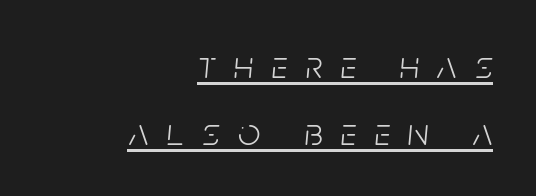
The letterforms stand isolated, each surrounded by extra space. The letters advance in unequal steps, a hallmark of proportional type. A baseline rule has been typeset under these characters. Emphasis-style slanted type is in use. Which margin do the lines hug? The right one — the left edge is uneven.
